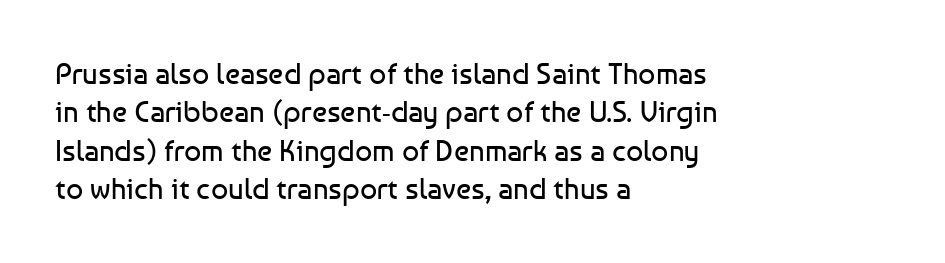
No extra tracking has been applied to these lines. This rendering features lettering with no underline. These lines were composed using upright roman letters. Normally led — the rows are evenly, conventionally spaced.
